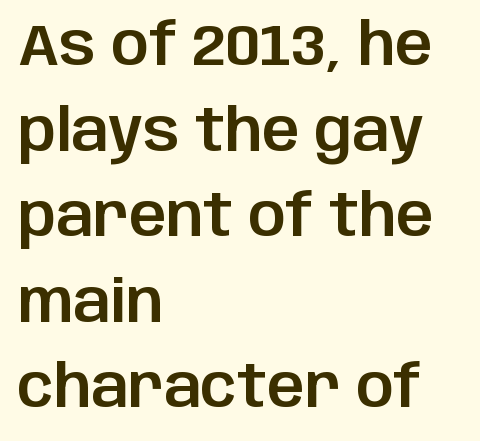
Q: Is the text italic (slanted)? A: No, it is upright.
Q: Is the typeface a serif or a sans-serif typeface? A: Sans-serif.
Q: Is the text underlined? A: No.
Q: How is the paragraph aligned? A: Left-aligned.
Q: Is the spacing between letters normal or unusually wide? A: Normal.
Q: Is the spacing between lines tight, normal or loose? A: Normal.
Q: Width (condensed, normal, or wide)? A: Normal.
Q: Stroke contrast? A: Low.
Q: x-height? A: Large.
Q: Monospaced? A: No.
